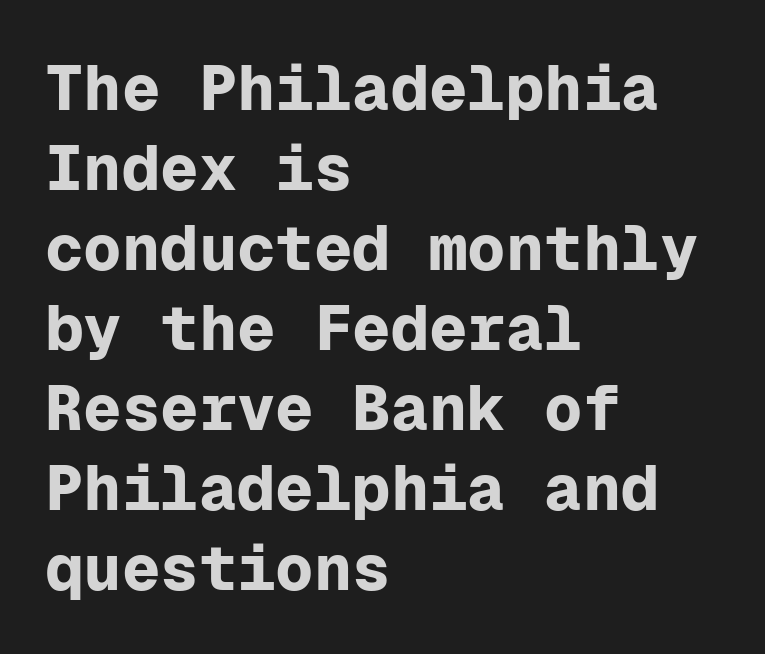
The image shows 64 px bold sans-serif type, upright, monospaced; set left-aligned, normal line spacing (1.25x), normal letter spacing, not underlined; low stroke contrast and a medium x-height.
